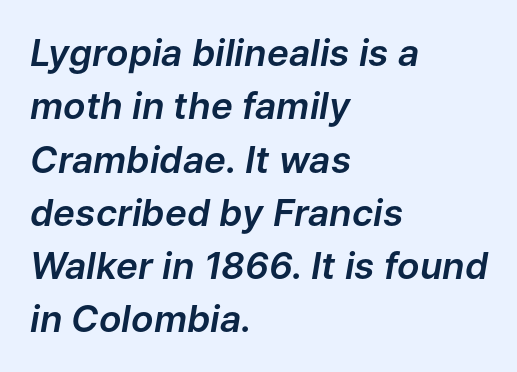
The passage shown is typed in a proportional face where columns would drift. The face used here has a pronounced slope to its letters. This rendering features lettering with no underline. Here the glyphs are tracked normally, forming tight word shapes. Evenly set lines give the paragraph a standard silhouette.
